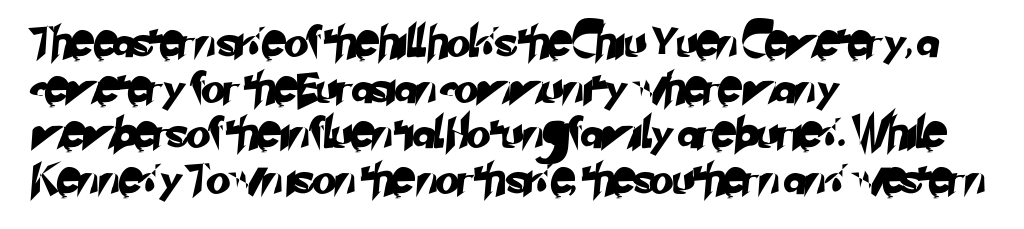
The image shows 31 px sans-serif type; set left-aligned, normal line spacing (1.47x), normal letter spacing, not underlined; low stroke contrast and a small x-height.
